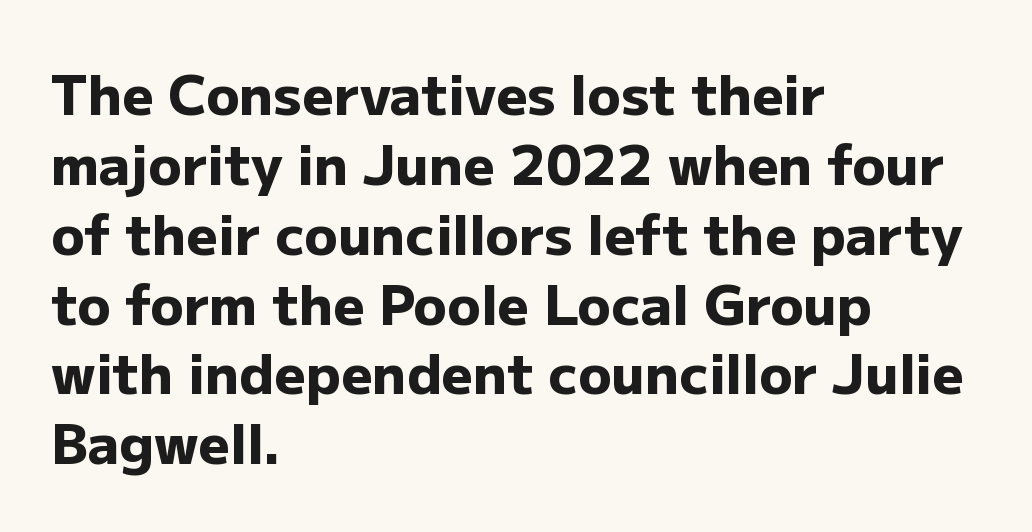
You could call the tracking neutral — neither tight nor loose. I'd call this a sans setting — the letters go barefoot. These lines sit exactly where default settings would place them. In terms of posture, this sample is upright.
